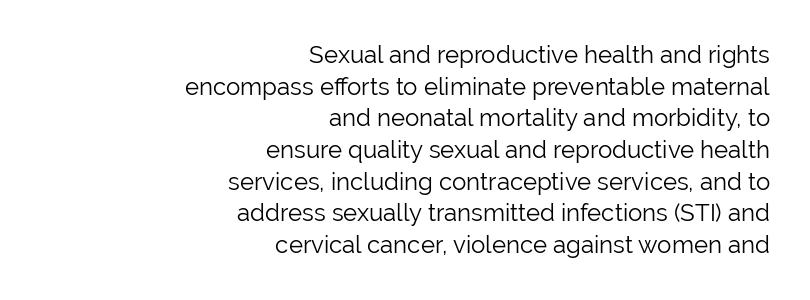
The image shows 24 px text type, upright; set right-aligned, normal line spacing (1.32x), normal letter spacing, not underlined.
